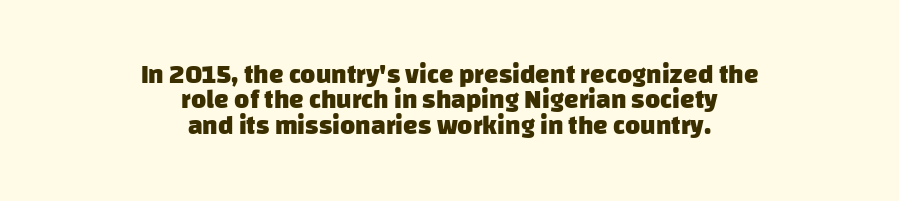
The image shows 26 px bold type; set centered, tight line spacing (0.98x), normal letter spacing, not underlined.
